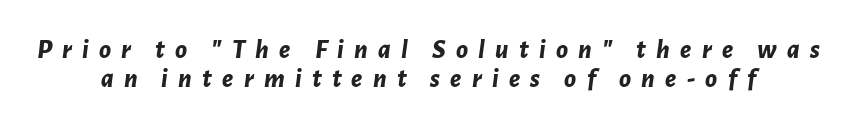
{"italic": "yes", "lean": "right", "slant_degrees": 7, "bold": "yes", "underline": "no", "align": "center", "line_spacing": "tight", "line_spacing_ratio": 1.07, "letter_spacing": "wide", "letter_spacing_em": 0.38, "glyph_px": 27}
